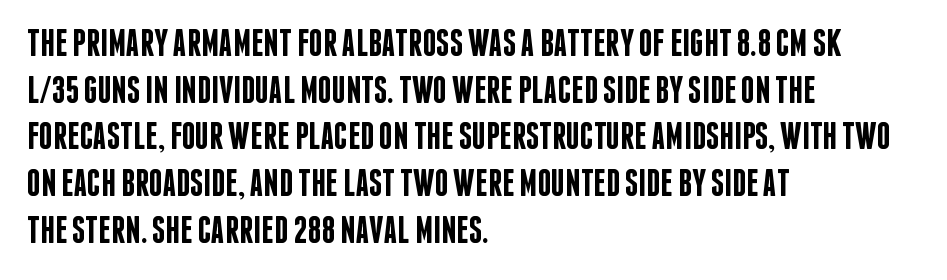
Note the varied advance widths — an 'i' is clearly narrower than an 'm'. The typography opts for an upright posture over an oblique one. Tracking here is standard; glyphs follow each other at the usual distance. Underline: absent. The rendering uses a semibold face; strokes are thickened but not to full bold.
